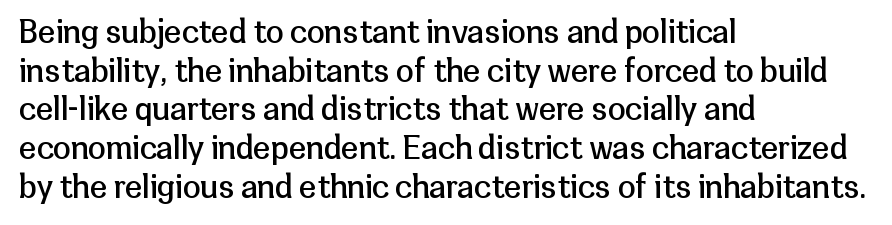
{"serif": "no", "italic": "no", "bold": "no", "weight": "regular", "width": "normal", "stroke_contrast": "low", "x_height": "medium", "monospaced": "no", "underline": "no", "align": "left", "line_spacing_ratio": 1.21, "letter_spacing": "normal", "letter_spacing_em": 0.0, "glyph_px": 32}
